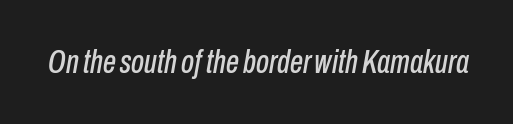
Q: Is the text italic (slanted)? A: Yes, it leans right by about 10 degrees.
Q: Is the text underlined? A: No.
Q: Is the spacing between letters normal or unusually wide? A: Normal.
Q: Width (condensed, normal, or wide)? A: Condensed.
Q: Stroke contrast? A: Low.
Q: x-height? A: Medium.
Q: Monospaced? A: No.
